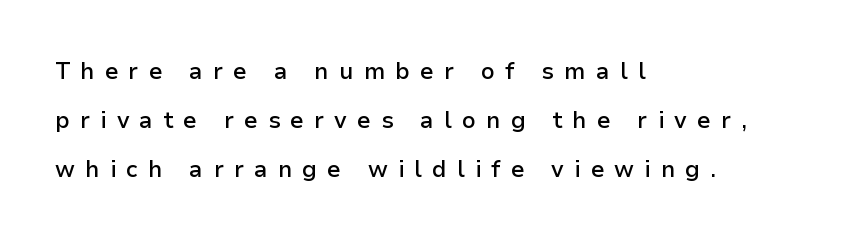
Line spacing here is loose. This is moderately heavy type, rendered in semibold. Nope, not italic — everything's standing straight. Descender tails drop into unmarked territory. This rendering widens character spacing well past its baseline value.
